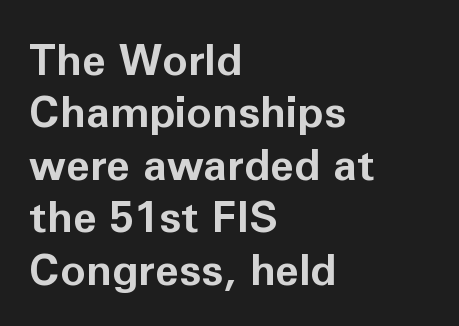
Q: Is the text bold? A: Yes.
Q: Is the text italic (slanted)? A: No, it is upright.
Q: Is the typeface a serif or a sans-serif typeface? A: Sans-serif.
Q: Is the text underlined? A: No.
Q: How is the paragraph aligned? A: Left-aligned.
Q: Is the spacing between letters normal or unusually wide? A: Normal.
Q: Width (condensed, normal, or wide)? A: Normal.
Q: Stroke contrast? A: Low.
Q: x-height? A: Medium.
Q: Monospaced? A: No.
